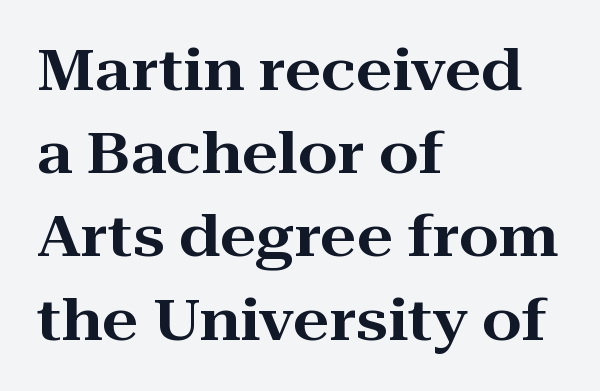
Every character sits straight up, as roman type does. The face used here is seriffed, in the tradition of book romans. Underline: absent. How would I describe the line gaps? Plain and ordinary.
